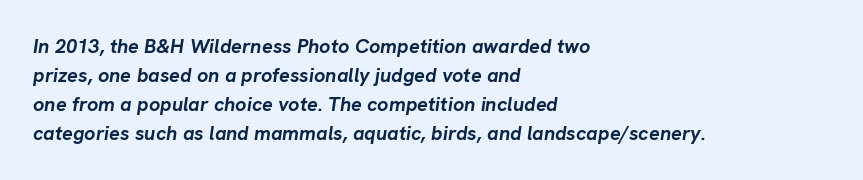
Any mark beneath the type? The region is blank. The passage shown stacks its lines at a standard gap. Bold? Absolutely — the strokes are thick and heavy. The passage shown leans; its letterforms are oblique. All the whitespace from short lines collects on the right.
